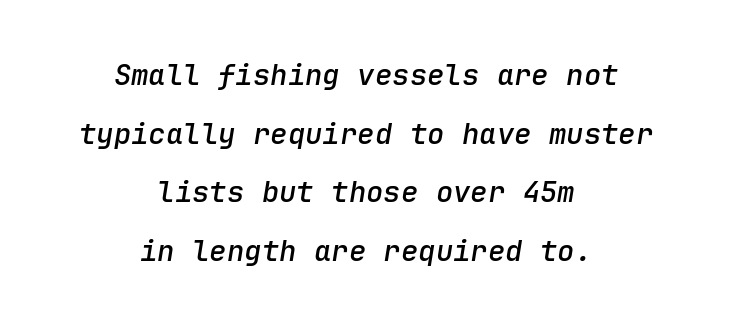
{"italic": "yes", "lean": "right", "slant_degrees": 9, "bold": "semi", "weight": "semibold", "width": "normal", "stroke_contrast": "low", "x_height": "medium", "monospaced": "yes", "underline": "no", "align": "center", "line_spacing": "loose", "line_spacing_ratio": 2.02, "letter_spacing": "normal", "letter_spacing_em": 0.0, "glyph_px": 29}
